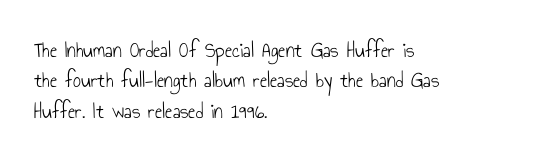
Q: Is the text bold? A: No.
Q: Is the text italic (slanted)? A: No, it is upright.
Q: Is the text underlined? A: No.
Q: How is the paragraph aligned? A: Left-aligned.
Q: Is the spacing between letters normal or unusually wide? A: Normal.
Q: Is the spacing between lines tight, normal or loose? A: Normal.
